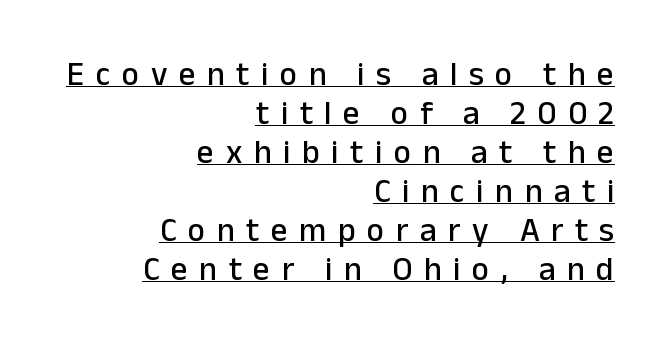
{"serif": "no", "italic": "no", "width": "normal", "stroke_contrast": "low", "x_height": "medium", "monospaced": "no", "underline": "yes", "align": "right", "line_spacing_ratio": 1.18, "letter_spacing": "wide", "letter_spacing_em": 0.35, "glyph_px": 33}
